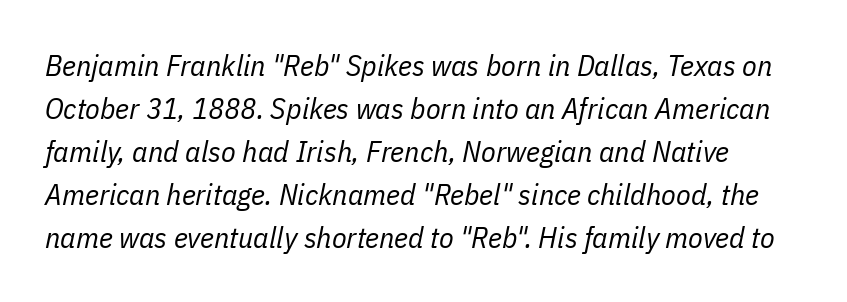
The image shows 30 px regular-weight, condensed type, italic (leaning right); set normal line spacing (1.43x), normal letter spacing, not underlined; low stroke contrast and a medium x-height.
